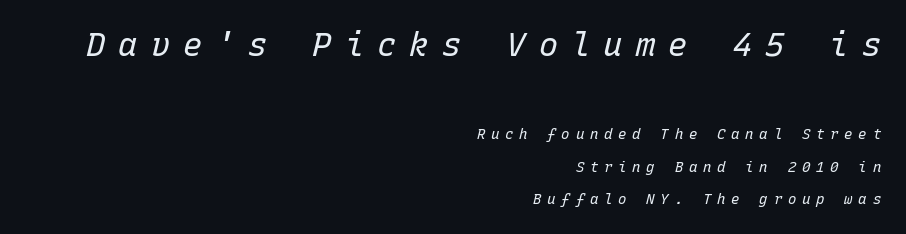
The rendering uses typewriter-style spacing with identical character cells. Vertical spacing — loose. Type without underlining. The rendering inserts visible extra space after every character. Weight: not bold — regular or lighter.
